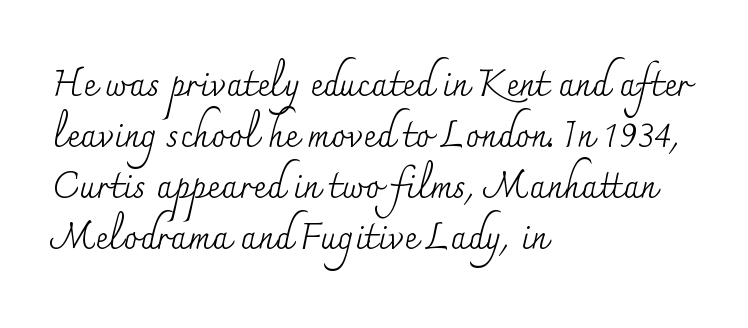
The image shows 36 px regular-weight serif type; set left-aligned, normal line spacing (1.42x), normal letter spacing, not underlined; medium stroke contrast and a small x-height.
